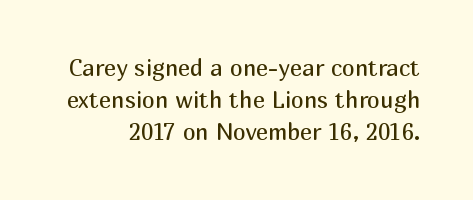
The image shows 23 px text type, upright; set normal line spacing (1.4x), normal letter spacing, not underlined.
